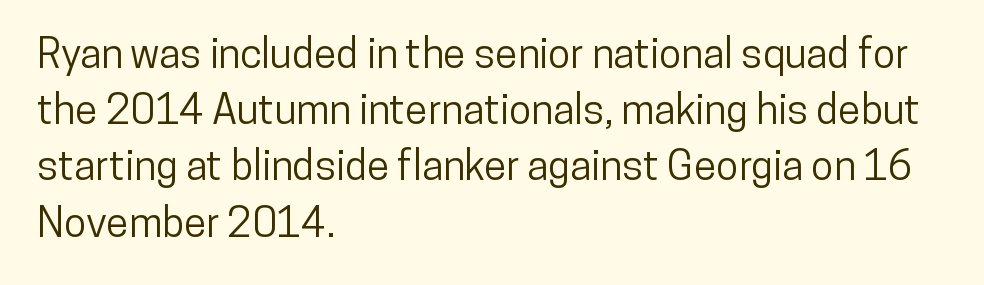
Layout note: lines flush left. Each letter keeps its own natural width here, so spacing adapts to shape. Underlining? Definitely not there. Letterform terminals end flat and unadorned throughout the passage.
